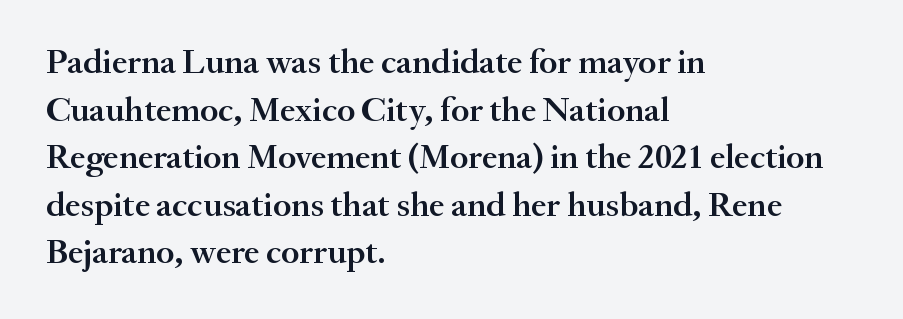
{"serif": "yes", "italic": "no", "bold": "semi", "weight": "semibold", "width": "normal", "stroke_contrast": "medium", "x_height": "small", "monospaced": "no", "underline": "no", "align": "left", "line_spacing": "normal", "line_spacing_ratio": 1.36, "letter_spacing": "normal", "letter_spacing_em": 0.0, "glyph_px": 35}
